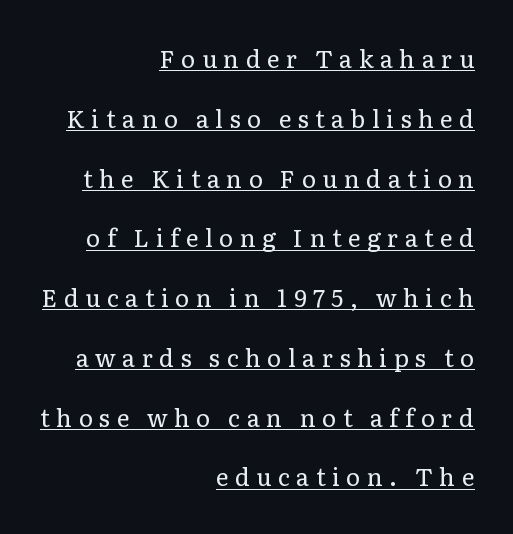
The image shows 24 px text type, upright; set right-aligned, loose line spacing (2.49x), unusually wide letter spacing (+0.27 em), underlined.
